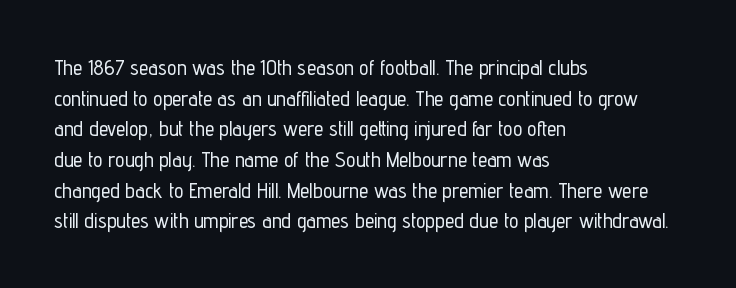
Q: Is the text italic (slanted)? A: No, it is upright.
Q: Is the text underlined? A: No.
Q: How is the paragraph aligned? A: Left-aligned.
Q: Is the spacing between letters normal or unusually wide? A: Normal.
Q: Is the spacing between lines tight, normal or loose? A: Normal.
